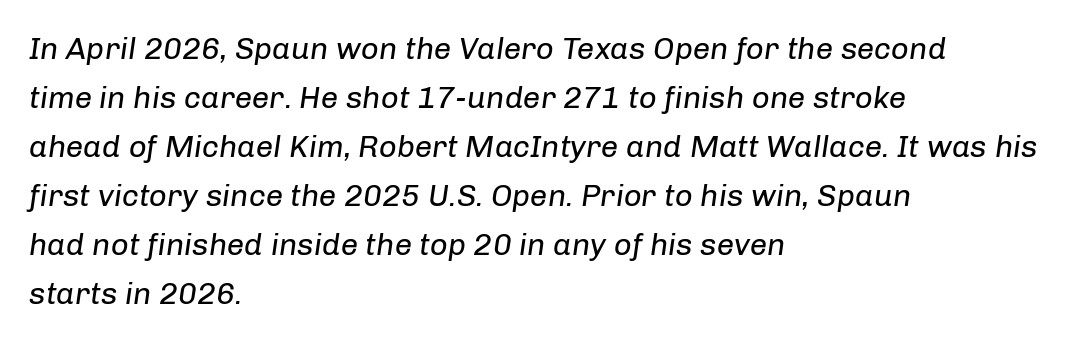
The image shows 31 px regular-weight type, italic (leaning right); set left-aligned, normal line spacing (1.58x), normal letter spacing, not underlined; low stroke contrast and a medium x-height.
